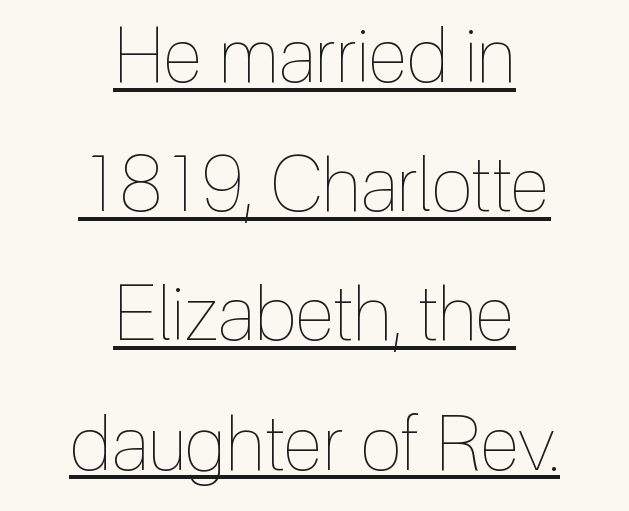
{"italic": "no", "bold": "no", "weight": "thin", "width": "condensed", "x_height": "medium", "monospaced": "no", "underline": "yes", "align": "center", "line_spacing": "normal", "line_spacing_ratio": 1.7, "letter_spacing": "normal", "letter_spacing_em": 0.0, "glyph_px": 76}
